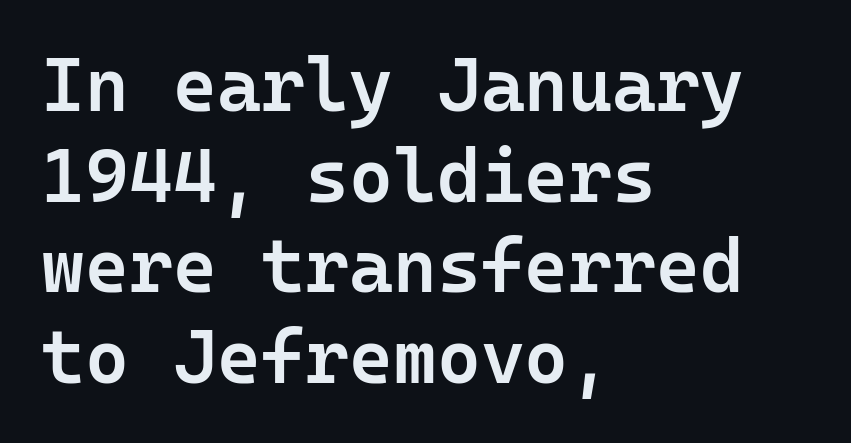
Q: Is the text bold? A: Semi-bold.
Q: Is the text italic (slanted)? A: No, it is upright.
Q: Is the typeface a serif or a sans-serif typeface? A: Sans-serif.
Q: Is the text underlined? A: No.
Q: How is the paragraph aligned? A: Left-aligned.
Q: Is the spacing between letters normal or unusually wide? A: Normal.
Q: Width (condensed, normal, or wide)? A: Normal.
Q: Stroke contrast? A: Low.
Q: x-height? A: Medium.
Q: Monospaced? A: Yes.
